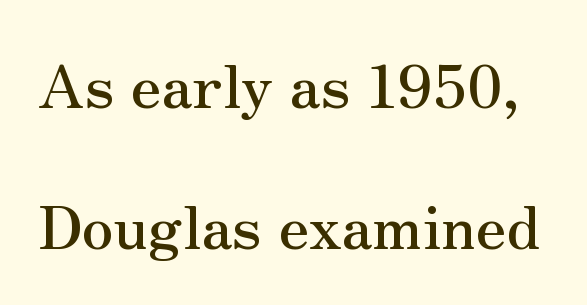
Varying glyph widths throughout — classic text-font behaviour. These lines are composed in type with serifs. Here the glyphs are tracked normally, forming tight word shapes. The typography opts for an upright posture over an oblique one.
